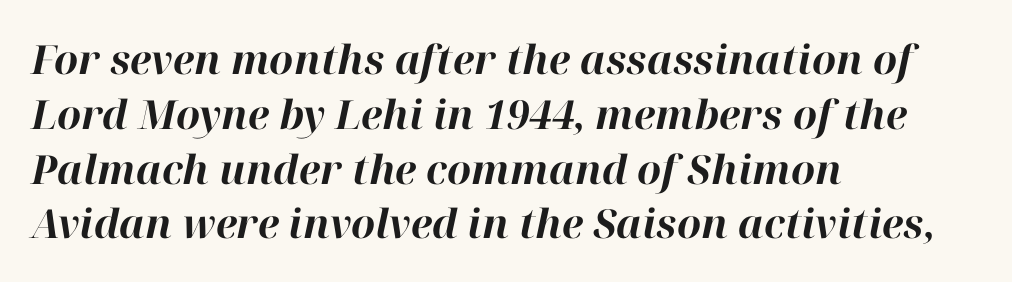
On the weight axis this lands at bold, roughly 700. A bare baseline throughout the passage. Caption: multi-line text, flush left, ragged right. No extra tracking has been applied to these lines. The face used here has a pronounced slope to its letters. The line-height multiplier appears to be the usual default.
